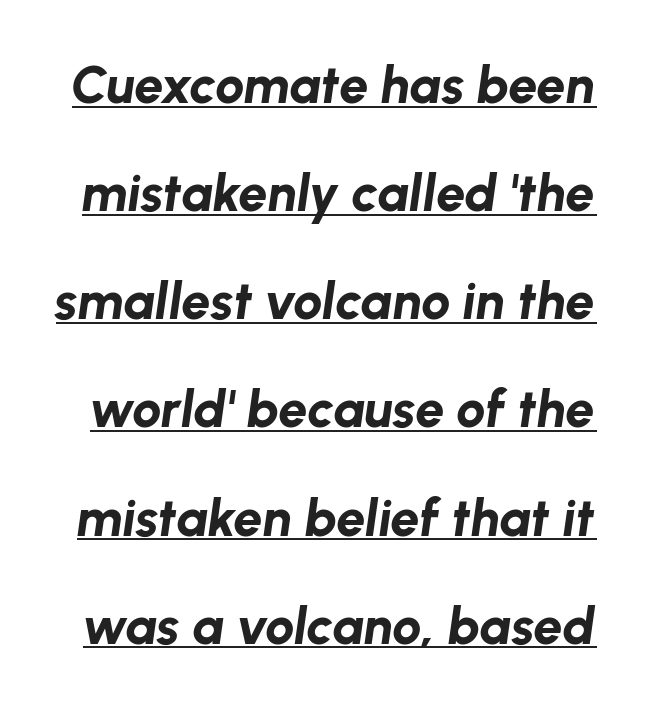
Q: Is the text bold? A: Yes.
Q: Is the text italic (slanted)? A: Yes, it leans right by about 8 degrees.
Q: Is the text underlined? A: Yes.
Q: Is the spacing between letters normal or unusually wide? A: Normal.
Q: Is the spacing between lines tight, normal or loose? A: Loose.
Q: Width (condensed, normal, or wide)? A: Normal.
Q: Stroke contrast? A: Low.
Q: x-height? A: Medium.
Q: Monospaced? A: No.
